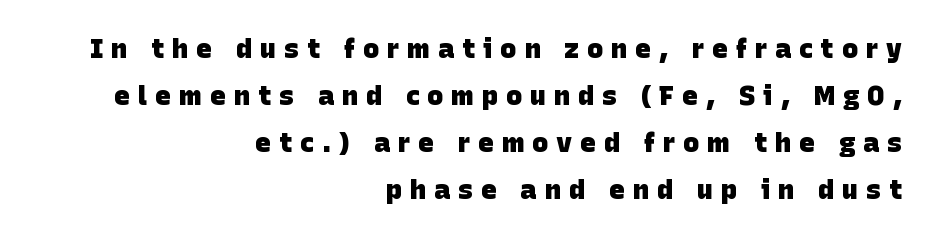
The image shows 27 px bold type; set right-aligned, line spacing 1.74x, unusually wide letter spacing (+0.29 em), not underlined.
